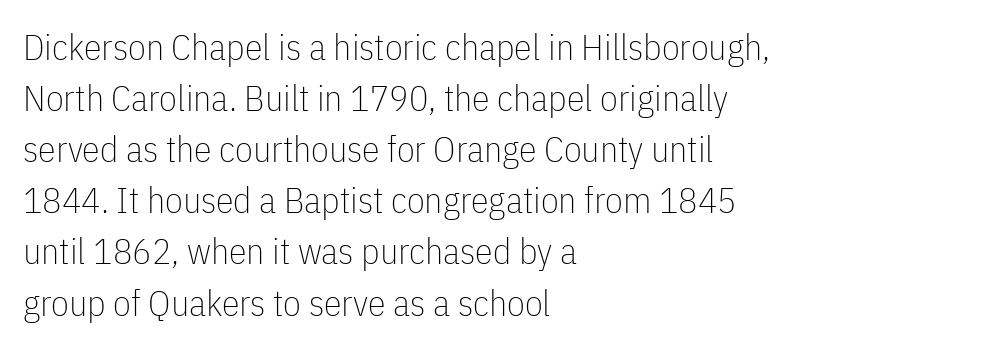
Is the type heavy? It reads as light-to-regular instead. Posture: vertical. The letters sit at their default tracking, neither squeezed nor spread. These lines are composed in type without serifs. These lines sit exactly where default settings would place them.
